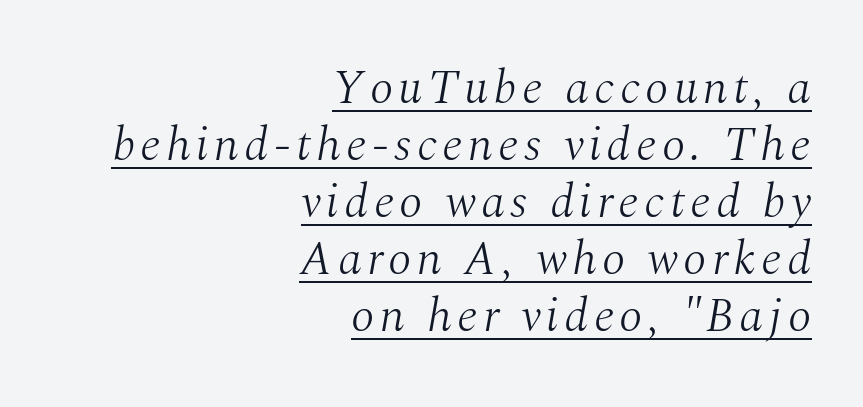
{"serif": "yes", "italic": "yes", "lean": "right", "slant_degrees": 10, "bold": "no", "weight": "light", "width": "normal", "stroke_contrast": "medium", "x_height": "medium", "monospaced": "no", "underline": "yes", "align": "right", "line_spacing_ratio": 1.19, "glyph_px": 48}
